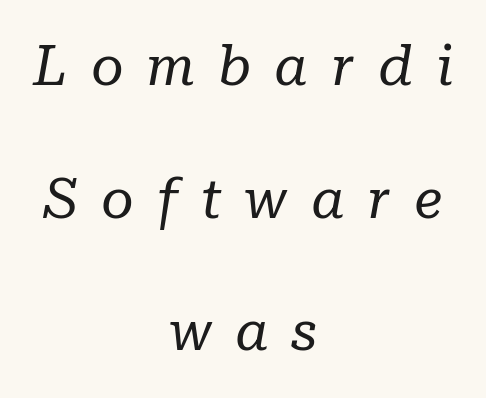
{"serif": "yes", "italic": "yes", "lean": "right", "slant_degrees": 10, "bold": "no", "weight": "regular", "width": "normal", "stroke_contrast": "low", "x_height": "medium", "monospaced": "no", "underline": "no", "align": "center", "line_spacing": "loose", "line_spacing_ratio": 2.37, "letter_spacing": "wide", "letter_spacing_em": 0.41, "glyph_px": 56}
